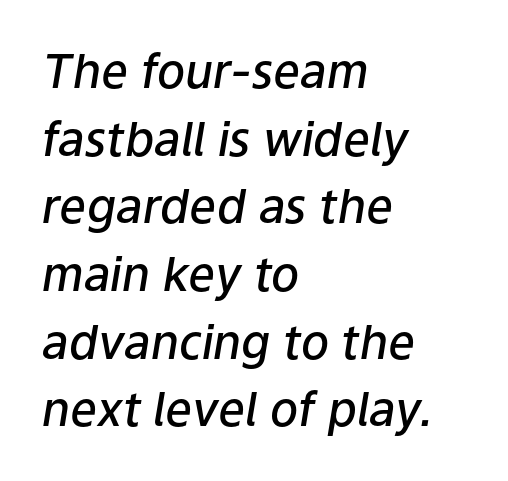
Q: Is the text bold? A: Semi-bold.
Q: Is the text italic (slanted)? A: Yes, it leans right by about 9 degrees.
Q: Is the text underlined? A: No.
Q: How is the paragraph aligned? A: Left-aligned.
Q: Is the spacing between letters normal or unusually wide? A: Normal.
Q: Is the spacing between lines tight, normal or loose? A: Normal.
Q: Width (condensed, normal, or wide)? A: Normal.
Q: Stroke contrast? A: Low.
Q: x-height? A: Medium.
Q: Monospaced? A: No.
